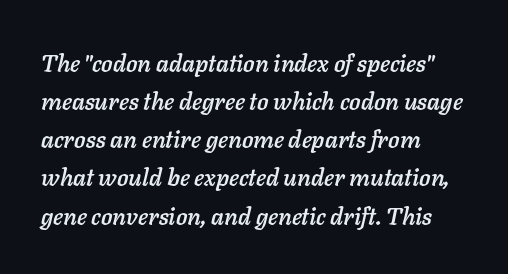
The image shows 24 px text type, italic (leaning right); set left-aligned, normal line spacing (1.59x), normal letter spacing, not underlined.
